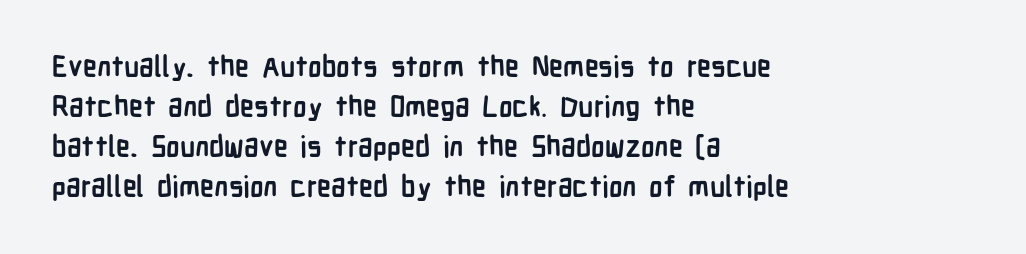
Q: Is the text bold? A: Yes.
Q: Is the text italic (slanted)? A: No, it is upright.
Q: Is the typeface a serif or a sans-serif typeface? A: Sans-serif.
Q: Is the text underlined? A: No.
Q: How is the paragraph aligned? A: Left-aligned.
Q: Is the spacing between letters normal or unusually wide? A: Normal.
Q: Is the spacing between lines tight, normal or loose? A: Normal.
Q: Width (condensed, normal, or wide)? A: Condensed.
Q: Stroke contrast? A: Low.
Q: x-height? A: Medium.
Q: Monospaced? A: No.
